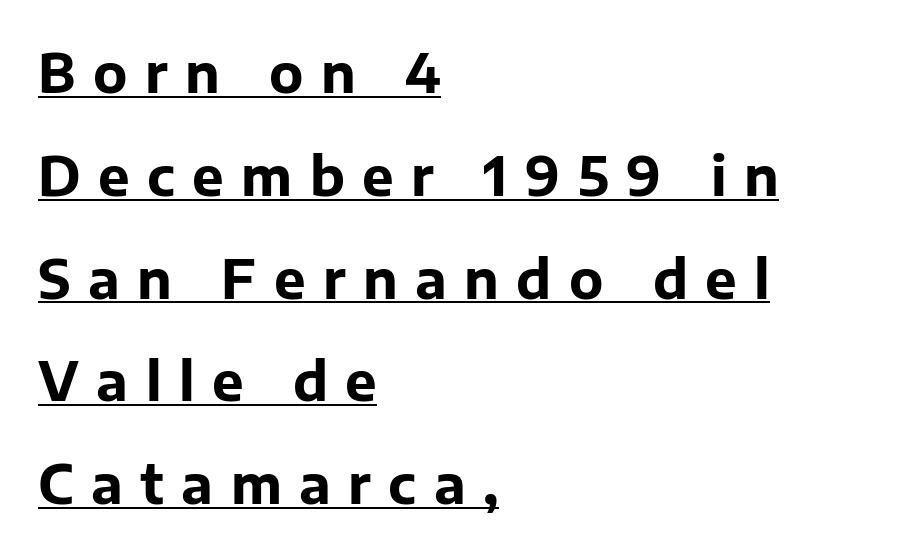
The image shows 53 px bold sans-serif type, upright; set left-aligned, loose line spacing (1.94x), unusually wide letter spacing (+0.33 em), underlined; low stroke contrast and a medium x-height.
